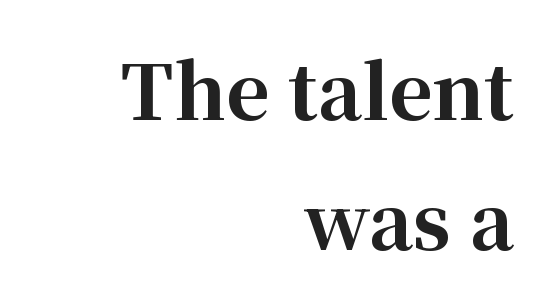
Q: Is the text bold? A: Yes.
Q: Is the text italic (slanted)? A: No, it is upright.
Q: Is the typeface a serif or a sans-serif typeface? A: Serif.
Q: Is the text underlined? A: No.
Q: How is the paragraph aligned? A: Right-aligned.
Q: Is the spacing between letters normal or unusually wide? A: Normal.
Q: Width (condensed, normal, or wide)? A: Normal.
Q: Stroke contrast? A: High.
Q: x-height? A: Medium.
Q: Monospaced? A: No.
